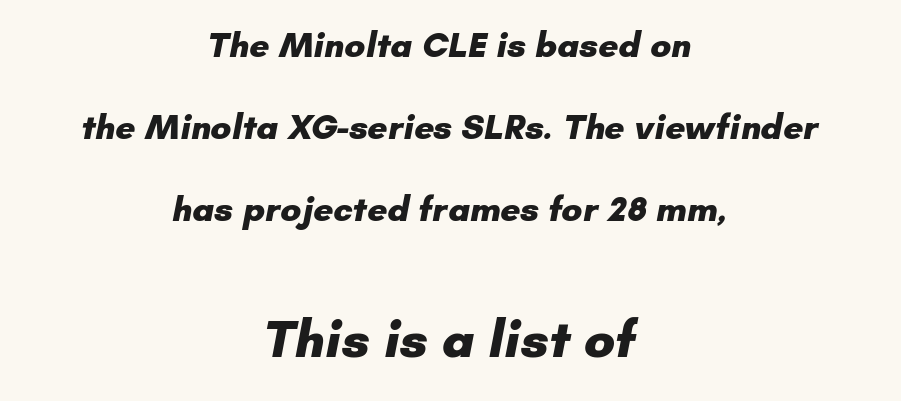
{"serif": "no", "bold": "yes", "weight": "heavy", "width": "normal", "stroke_contrast": "low", "x_height": "small", "monospaced": "no", "underline": "no", "align": "center", "line_spacing": "loose", "line_spacing_ratio": 2.35, "letter_spacing": "normal", "letter_spacing_em": 0.0, "larger_block": "second", "size_ratio": 1.49, "glyph_px": 52}
